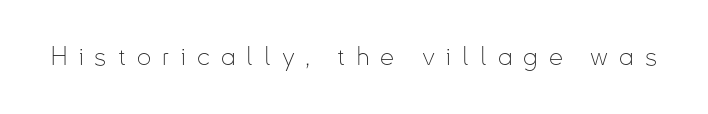
The image shows 25 px text type, upright; set unusually wide letter spacing (+0.45 em), not underlined.
